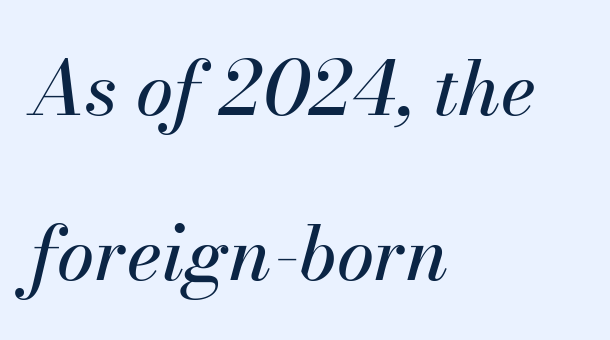
Q: Is the text italic (slanted)? A: Yes, it leans right by about 13 degrees.
Q: Is the text underlined? A: No.
Q: How is the paragraph aligned? A: Left-aligned.
Q: Is the spacing between letters normal or unusually wide? A: Normal.
Q: Is the spacing between lines tight, normal or loose? A: Loose.
Q: Width (condensed, normal, or wide)? A: Normal.
Q: Stroke contrast? A: Medium.
Q: x-height? A: Small.
Q: Monospaced? A: No.
